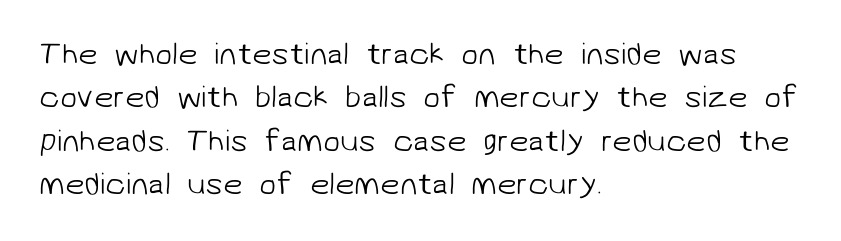
{"serif": "no", "bold": "no", "weight": "light", "width": "normal", "stroke_contrast": "low", "x_height": "medium", "monospaced": "no", "underline": "no", "align": "left", "line_spacing": "normal", "line_spacing_ratio": 1.4, "letter_spacing": "normal", "letter_spacing_em": 0.0, "glyph_px": 31}
